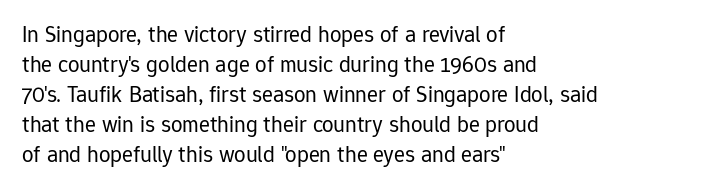
Q: Is the text bold? A: No.
Q: Is the text italic (slanted)? A: No, it is upright.
Q: Is the text underlined? A: No.
Q: How is the paragraph aligned? A: Left-aligned.
Q: Is the spacing between letters normal or unusually wide? A: Normal.
Q: Is the spacing between lines tight, normal or loose? A: Normal.
